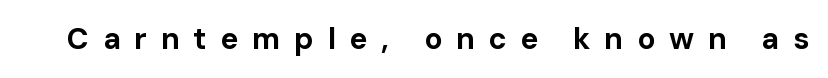
This is heavy type, rendered in bold. The rendering shows plain stroke endings on the letterforms — a sans-serif design. In terms of posture, this sample is upright. Do the characters align in a grid? No, the font is proportional. Unmarked baselines from the first word to the last. Compared with typical body copy, the letter spacing here is much looser.
